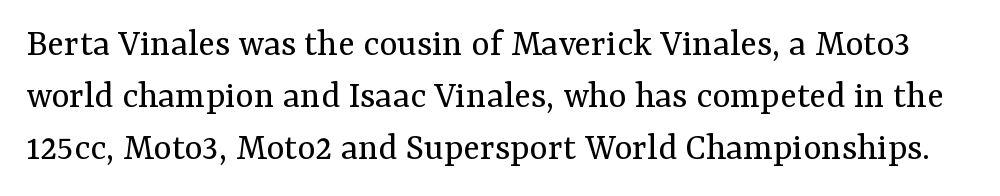
{"serif": "yes", "italic": "no", "bold": "no", "weight": "regular", "width": "normal", "stroke_contrast": "medium", "x_height": "medium", "monospaced": "no", "underline": "no", "line_spacing": "normal", "line_spacing_ratio": 1.33, "letter_spacing": "normal", "letter_spacing_em": 0.0, "glyph_px": 39}
